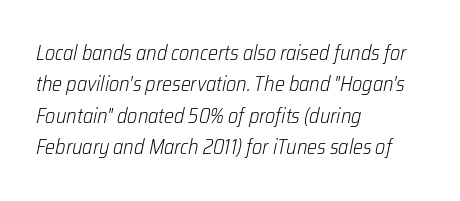
{"italic": "yes", "lean": "right", "slant_degrees": 12, "bold": "no", "underline": "no", "align": "left", "line_spacing": "normal", "line_spacing_ratio": 1.5, "letter_spacing": "normal", "letter_spacing_em": 0.0, "glyph_px": 21}
